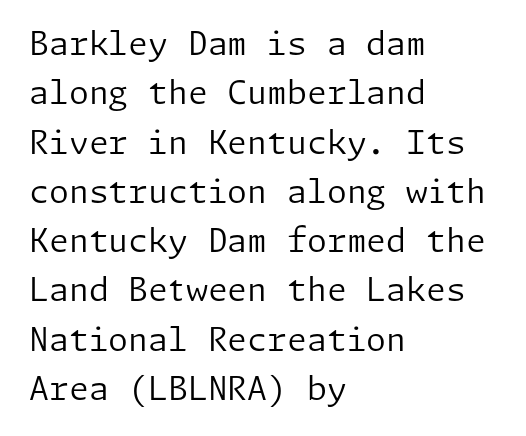
{"serif": "no", "italic": "no", "bold": "no", "weight": "regular", "width": "normal", "stroke_contrast": "low", "x_height": "medium", "underline": "no", "align": "left", "line_spacing": "normal", "line_spacing_ratio": 1.54, "letter_spacing": "normal", "letter_spacing_em": 0.0, "glyph_px": 32}
